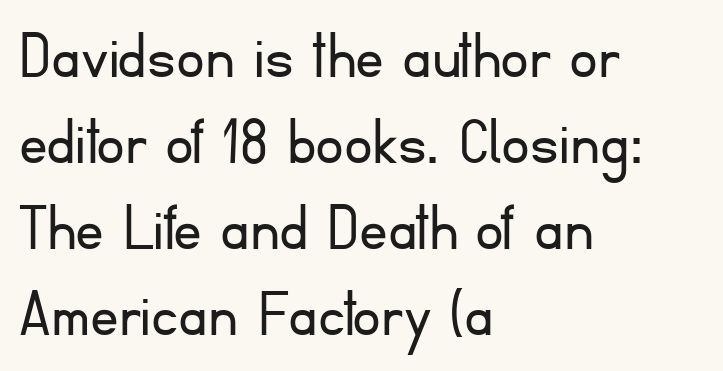
{"serif": "no", "italic": "no", "bold": "no", "weight": "light", "width": "normal", "stroke_contrast": "low", "x_height": "small", "monospaced": "no", "underline": "no", "align": "left", "line_spacing_ratio": 1.21, "letter_spacing": "normal", "letter_spacing_em": 0.0, "glyph_px": 71}
